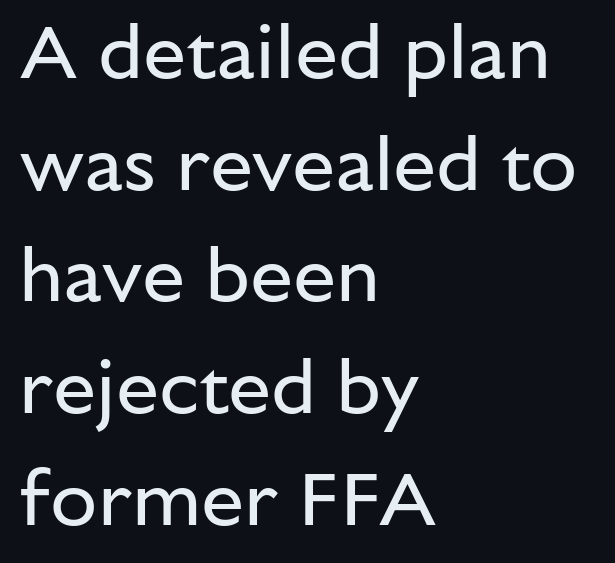
The image shows 77 px regular-weight sans-serif type, upright; set left-aligned, normal line spacing (1.45x), normal letter spacing, not underlined; low stroke contrast and a medium x-height.
